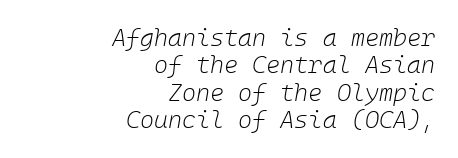
{"italic": "yes", "lean": "right", "slant_degrees": 10, "bold": "no", "underline": "no", "align": "right", "line_spacing": "tight", "line_spacing_ratio": 1.14, "letter_spacing": "normal", "letter_spacing_em": 0.0, "glyph_px": 24}
